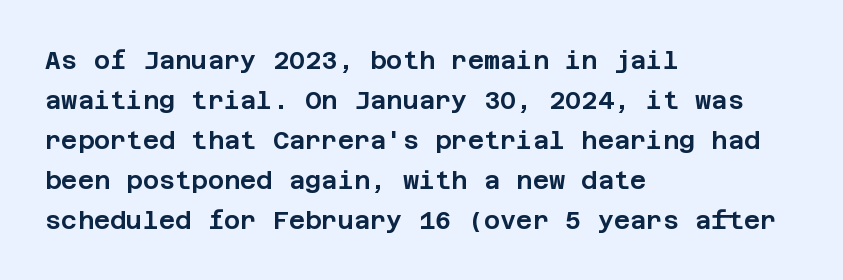
{"italic": "no", "underline": "no", "align": "left", "line_spacing": "normal", "line_spacing_ratio": 1.6, "letter_spacing": "normal", "letter_spacing_em": 0.0, "glyph_px": 25}
